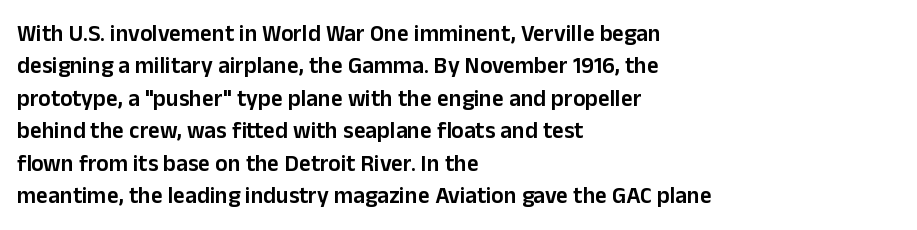
Compared with typical body copy, the letter spacing here is the same. The ragged edge is on the right, which tells us the setting is flush left. The line-height multiplier appears to be the usual default. Is the type bold? Partly — it's a semibold, heavier than regular but not fully bold. Style check: upright.
